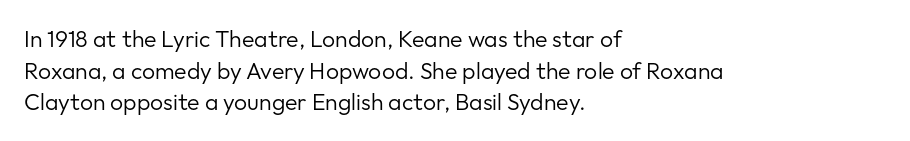
The strokes are not fattened; the text isn't bold. Beneath every word, the page is bare. Every row of glyphs begins at an identical x-position on the left. In terms of posture, this sample is upright.
